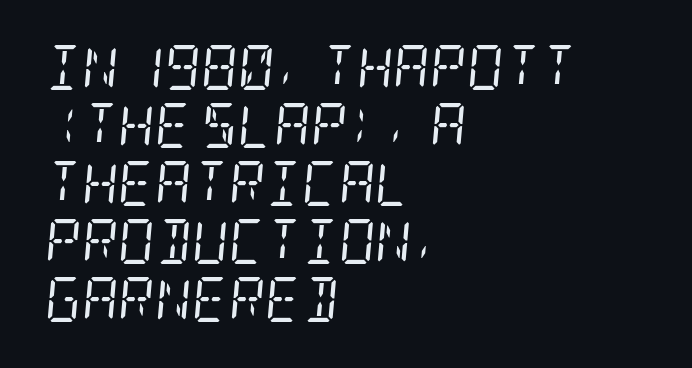
The image shows 45 px regular-weight, condensed serif type, italic (leaning right); set left-aligned, normal line spacing (1.29x), normal letter spacing, not underlined; low stroke contrast and a large x-height.
